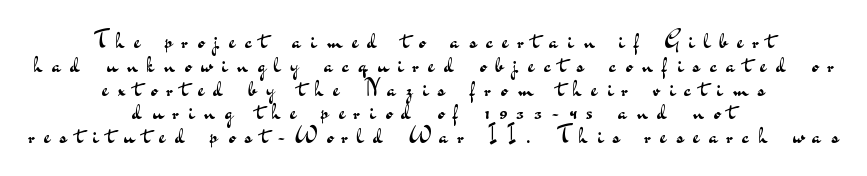
{"bold": "no", "underline": "no", "align": "center", "line_spacing": "tight", "line_spacing_ratio": 0.99, "letter_spacing": "wide", "letter_spacing_em": 0.41, "glyph_px": 24}
